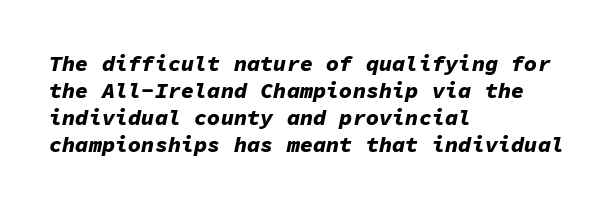
The type is set solid horizontally, with unmodified tracking. A typesetter would mark this as italic. The passage shown is emphatically bold. The text block is weighted toward the left margin, trailing off unevenly rightward.
